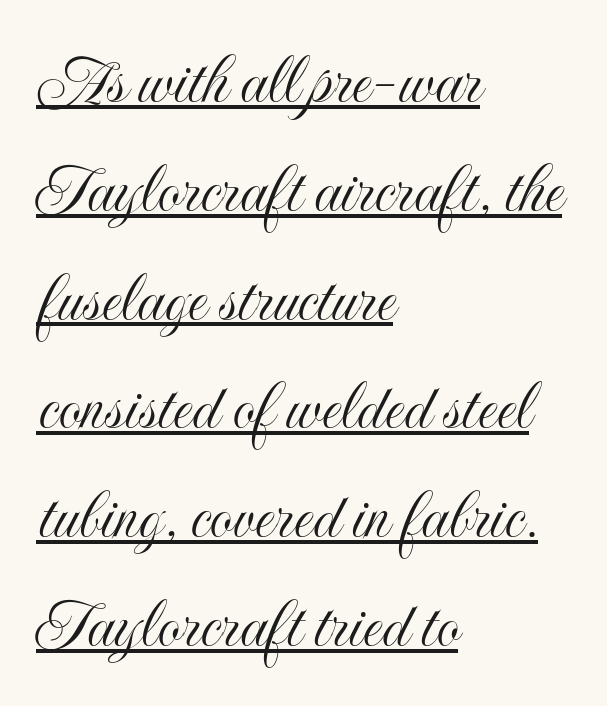
The image shows 73 px condensed type; set left-aligned, normal line spacing (1.49x), normal letter spacing, underlined; a small x-height.
